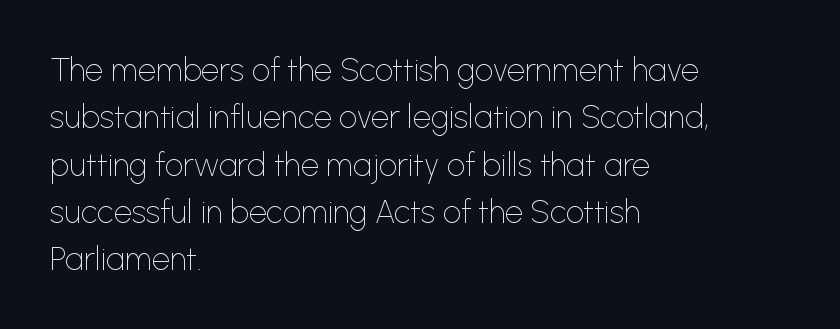
Q: Is the text bold? A: No.
Q: Is the text italic (slanted)? A: No, it is upright.
Q: Is the typeface a serif or a sans-serif typeface? A: Sans-serif.
Q: Is the text underlined? A: No.
Q: How is the paragraph aligned? A: Left-aligned.
Q: Is the spacing between letters normal or unusually wide? A: Normal.
Q: Is the spacing between lines tight, normal or loose? A: Normal.
Q: Width (condensed, normal, or wide)? A: Normal.
Q: Stroke contrast? A: Low.
Q: x-height? A: Medium.
Q: Monospaced? A: No.
